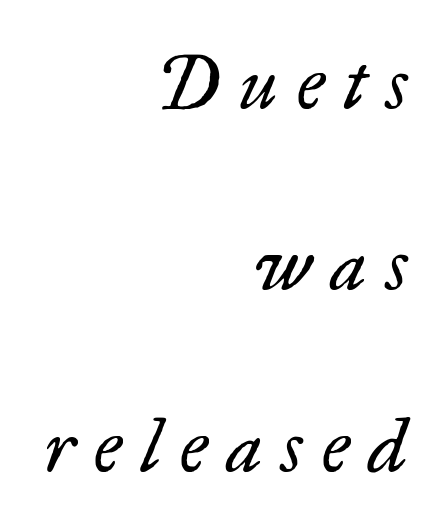
{"serif": "yes", "italic": "yes", "lean": "right", "slant_degrees": 17, "bold": "no", "weight": "regular", "width": "normal", "stroke_contrast": "low", "x_height": "small", "monospaced": "no", "underline": "no", "align": "right", "line_spacing": "loose", "line_spacing_ratio": 2.45, "letter_spacing": "wide", "letter_spacing_em": 0.26, "glyph_px": 74}
